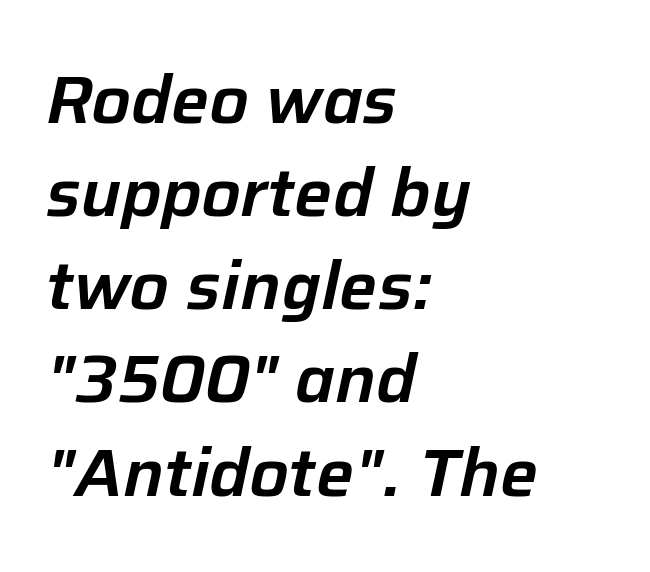
{"italic": "yes", "lean": "right", "slant_degrees": 12, "width": "normal", "stroke_contrast": "low", "x_height": "medium", "monospaced": "no", "underline": "no", "align": "left", "line_spacing": "normal", "line_spacing_ratio": 1.39, "letter_spacing": "normal", "letter_spacing_em": 0.0, "glyph_px": 67}
